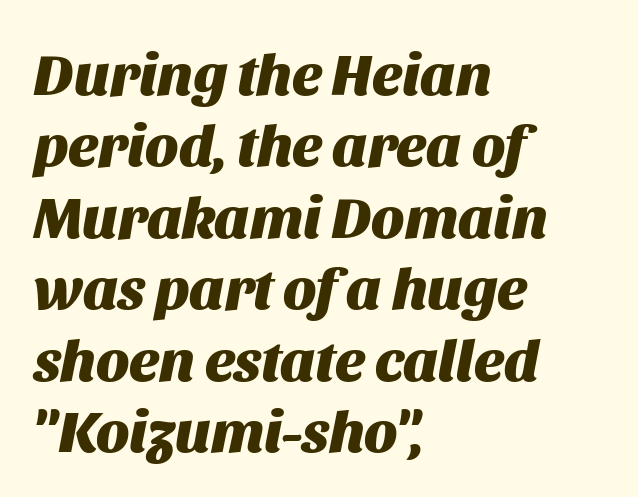
All the whitespace from short lines collects on the right. Notice how thick the strokes are: this is what a full bold looks like. Glance below the letters and you will spot only blank space. Is the letter spacing exaggerated? No — it looks like the ordinary default.
